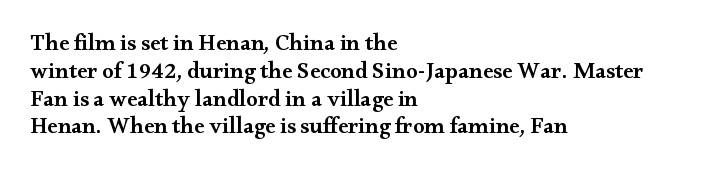
The image shows 23 px text type, upright; set left-aligned, line spacing 1.21x, normal letter spacing, not underlined.
